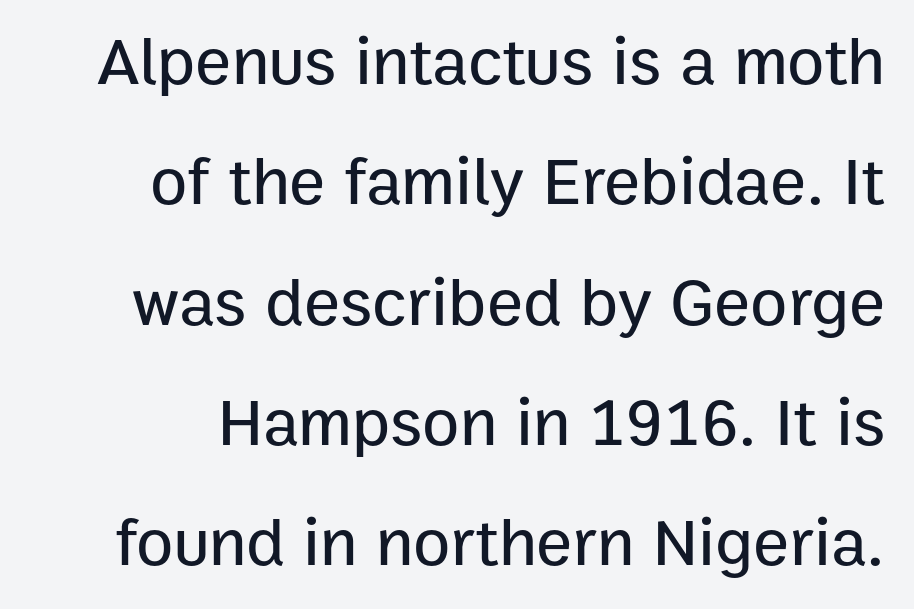
The image shows 68 px sans-serif type, upright; set line spacing 1.77x, normal letter spacing, not underlined; low stroke contrast and a medium x-height.
